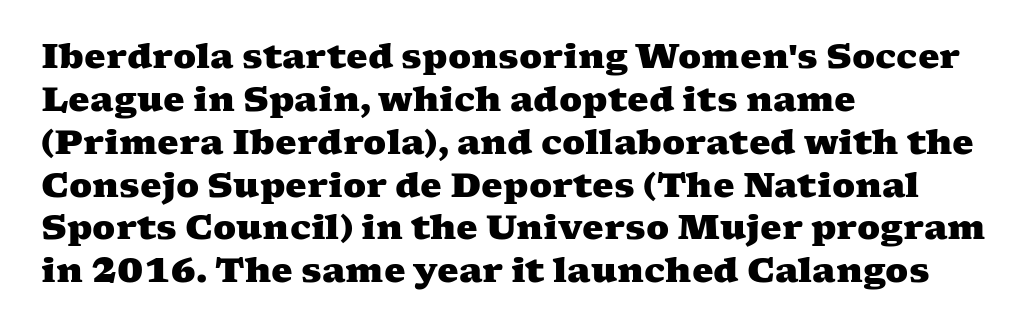
{"serif": "yes", "bold": "yes", "weight": "heavy", "width": "wide", "stroke_contrast": "medium", "x_height": "medium", "monospaced": "no", "underline": "no", "align": "left", "line_spacing": "normal", "line_spacing_ratio": 1.26, "letter_spacing": "normal", "letter_spacing_em": 0.0, "glyph_px": 34}
